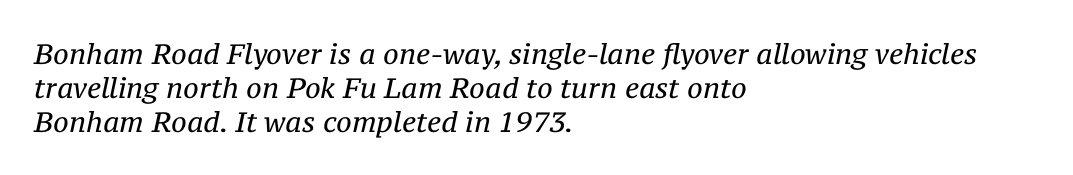
The typesetter chose a ragged-right arrangement here. No chunkiness to these letters — they're not bold. Notice how the stems are inclined rather than vertical — that's the hallmark of italics. Does extra space separate the letters? No, they use regular spacing. The characters display serif detailing at their extremities.
